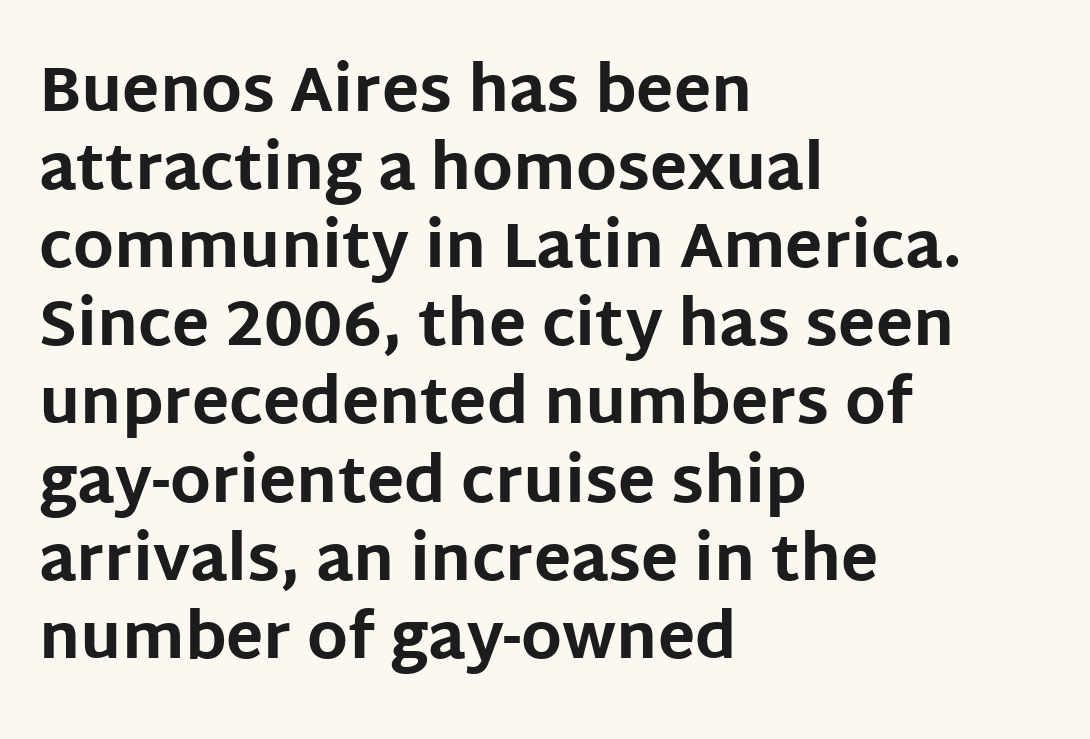
Quick note: interline space is typical. Designer's note — italics off, roman on. A bare baseline throughout the passage. Examine the stroke ends and you'll find no serifs. The line texture is even and compact thanks to regular tracking.
